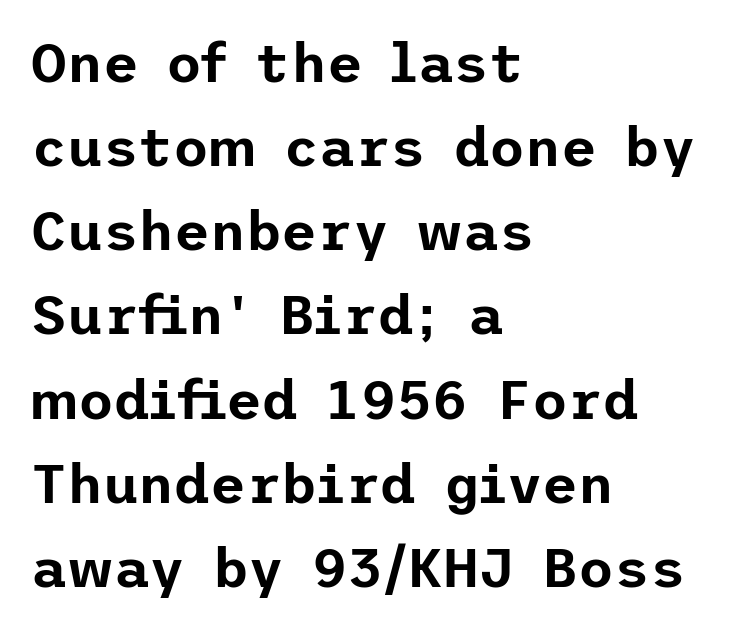
{"serif": "no", "italic": "no", "width": "normal", "stroke_contrast": "low", "x_height": "medium", "underline": "no", "align": "left", "line_spacing": "normal", "line_spacing_ratio": 1.53, "letter_spacing": "normal", "letter_spacing_em": 0.0, "glyph_px": 55}
